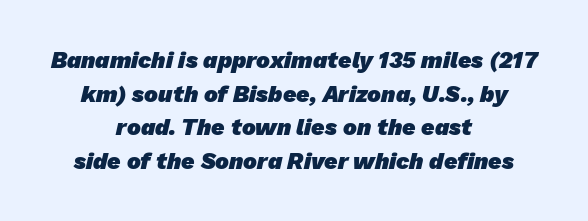
The image shows 23 px bold type; set centered, normal line spacing (1.46x), normal letter spacing, not underlined.
